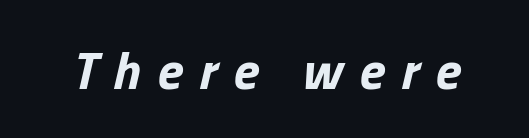
Q: Is the text bold? A: Yes.
Q: Is the text italic (slanted)? A: Yes, it leans right by about 13 degrees.
Q: Is the text underlined? A: No.
Q: Is the spacing between letters normal or unusually wide? A: Unusually wide.
Q: Width (condensed, normal, or wide)? A: Normal.
Q: Stroke contrast? A: Low.
Q: x-height? A: Medium.
Q: Monospaced? A: No.
